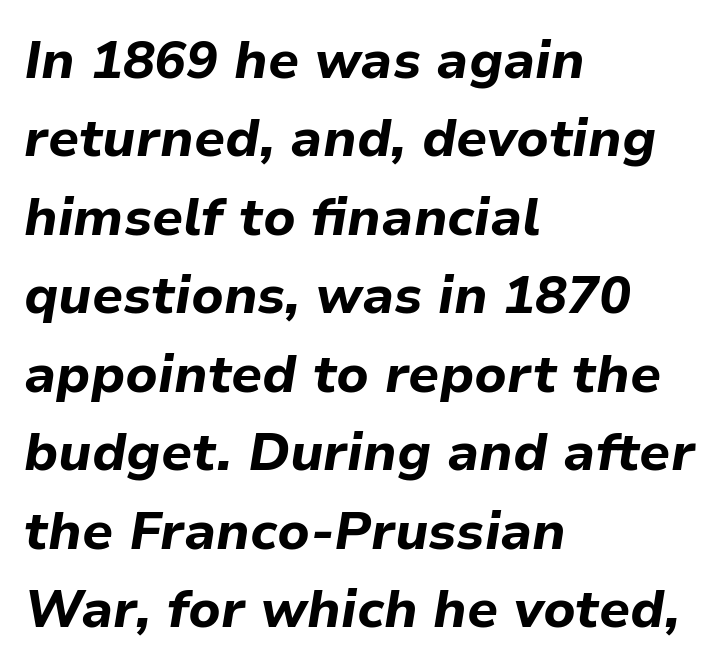
The image shows 53 px bold type, italic (leaning right); set left-aligned, normal line spacing (1.48x), normal letter spacing, not underlined; low stroke contrast and a medium x-height.
